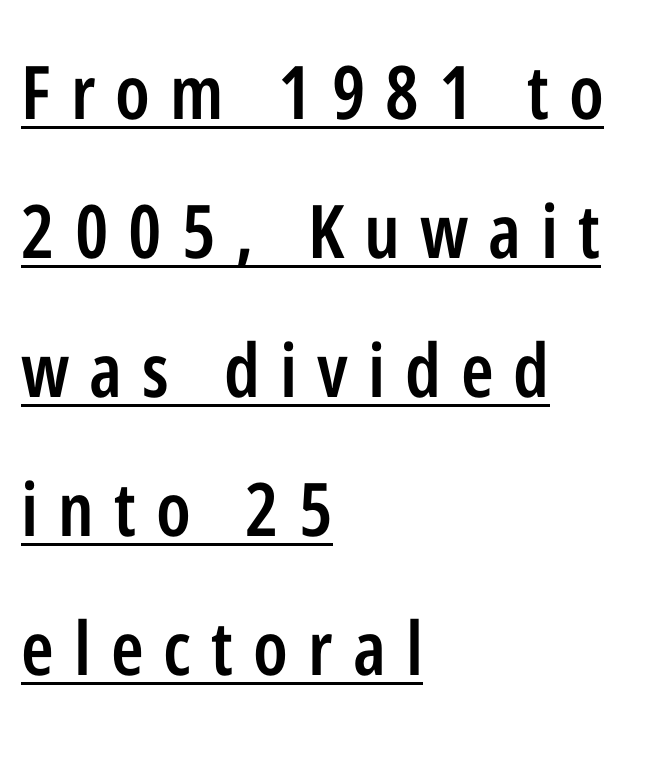
The image shows 74 px semibold, condensed sans-serif type, upright; set left-aligned, line spacing 1.88x, unusually wide letter spacing (+0.27 em), underlined; low stroke contrast and a medium x-height.
